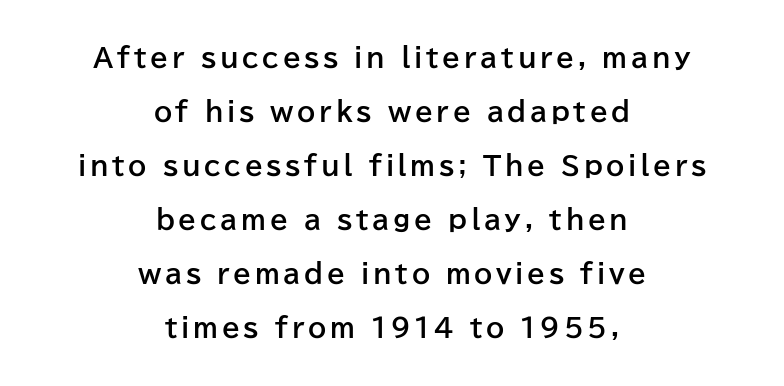
The image shows 26 px bold type, upright; set centered, loose line spacing (2.08x), not underlined.
